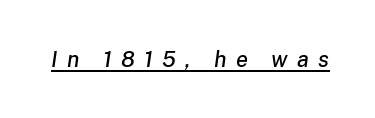
These lines were composed using italics. Check the space under the baseline: a stroke is drawn there. This rendering widens character spacing well past its baseline value.
